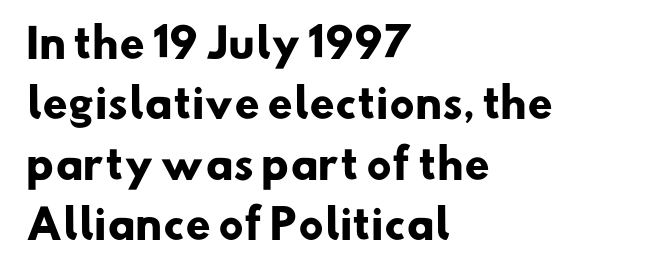
Nothing sits at the stroke ends, so this counts as sans-serif. Letter spacing: default. Typeset ragged right — the left edge is the straight one. Each row of text sits above clean, open space. Is this a fixed-width face? No — the glyphs have proportional, varying widths.
